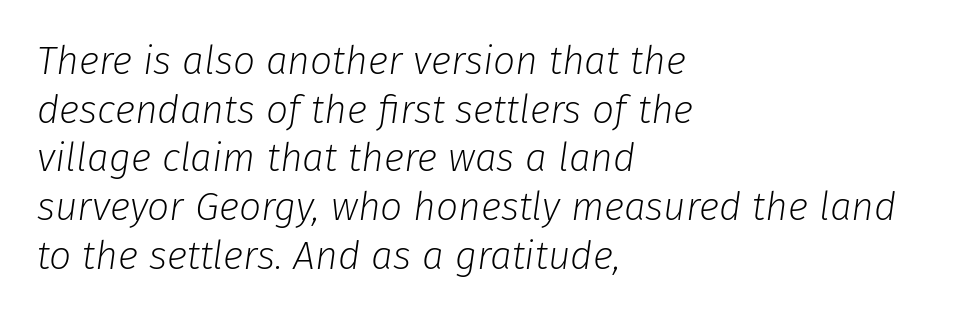
{"italic": "yes", "lean": "right", "slant_degrees": 8, "bold": "no", "weight": "light", "width": "normal", "stroke_contrast": "low", "x_height": "medium", "monospaced": "no", "underline": "no", "align": "left", "line_spacing": "normal", "line_spacing_ratio": 1.25, "letter_spacing": "normal", "letter_spacing_em": 0.0, "glyph_px": 39}
